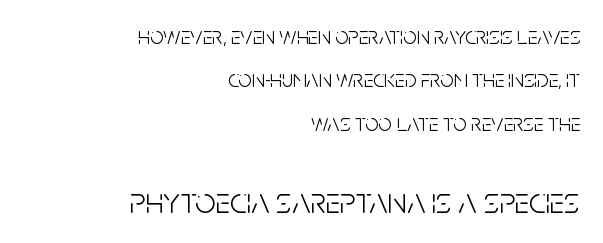
The passage shown begins with its smaller block and ends with its larger one. Letters have the restrained weight of plain body copy at most. The gaps between neighbouring characters are ordinary and unremarkable. The letters advance in unequal steps, a hallmark of proportional type. Does the copy run flush right? Yes — the right margin is perfectly even.
